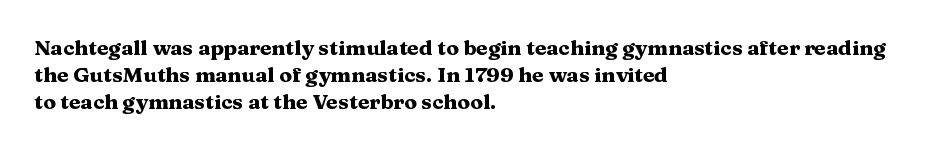
Q: Is the text bold? A: Yes.
Q: Is the text italic (slanted)? A: No, it is upright.
Q: Is the text underlined? A: No.
Q: How is the paragraph aligned? A: Left-aligned.
Q: Is the spacing between letters normal or unusually wide? A: Normal.
Q: Is the spacing between lines tight, normal or loose? A: Normal.
